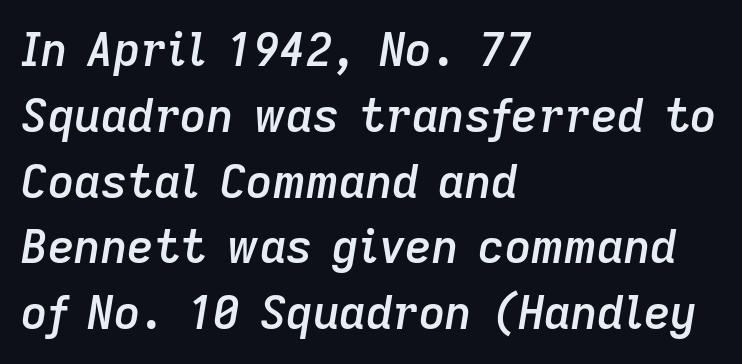
Q: Is the text bold? A: Semi-bold.
Q: Is the text italic (slanted)? A: Yes, it leans right by about 9 degrees.
Q: Is the text underlined? A: No.
Q: How is the paragraph aligned? A: Left-aligned.
Q: Is the spacing between letters normal or unusually wide? A: Normal.
Q: Is the spacing between lines tight, normal or loose? A: Normal.
Q: Width (condensed, normal, or wide)? A: Normal.
Q: Stroke contrast? A: Low.
Q: x-height? A: Medium.
Q: Monospaced? A: No.
